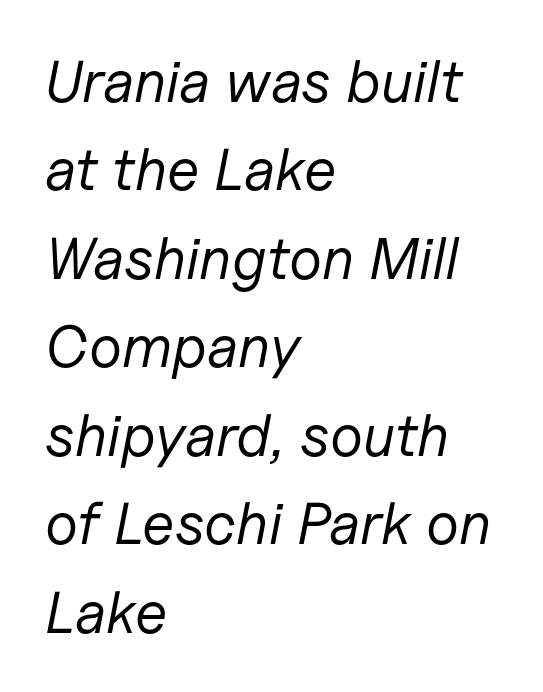
Q: Is the text bold? A: No.
Q: Is the text italic (slanted)? A: Yes, it leans right by about 11 degrees.
Q: Is the text underlined? A: No.
Q: How is the paragraph aligned? A: Left-aligned.
Q: Is the spacing between letters normal or unusually wide? A: Normal.
Q: Is the spacing between lines tight, normal or loose? A: Normal.
Q: Width (condensed, normal, or wide)? A: Normal.
Q: Stroke contrast? A: Low.
Q: x-height? A: Medium.
Q: Monospaced? A: No.
